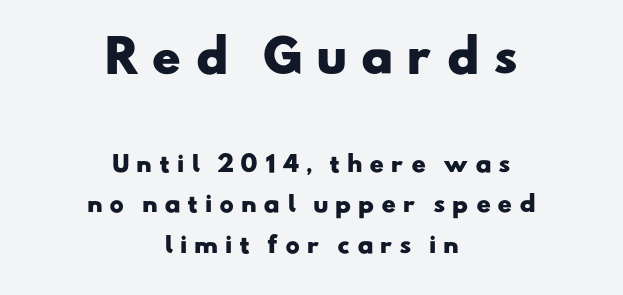
Q: Is the text bold? A: Yes.
Q: Is the typeface a serif or a sans-serif typeface? A: Sans-serif.
Q: Is the text underlined? A: No.
Q: How is the paragraph aligned? A: Centered.
Q: Is the spacing between letters normal or unusually wide? A: Unusually wide.
Q: Which block of text is set in a larger size, the first (top) or the second (bottom)? A: The first (top) one.
Q: Width (condensed, normal, or wide)? A: Wide.
Q: Stroke contrast? A: Low.
Q: x-height? A: Small.
Q: Monospaced? A: No.
